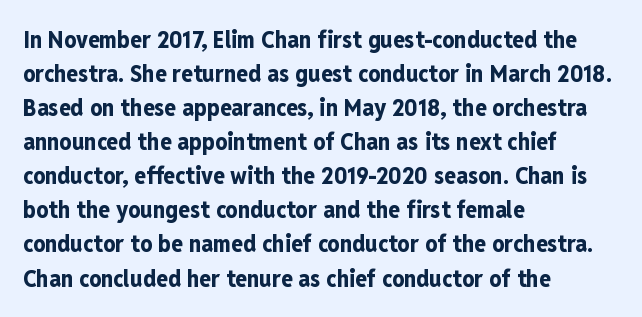
Q: Is the text bold? A: Yes.
Q: Is the text italic (slanted)? A: No, it is upright.
Q: Is the text underlined? A: No.
Q: How is the paragraph aligned? A: Left-aligned.
Q: Is the spacing between letters normal or unusually wide? A: Normal.
Q: Is the spacing between lines tight, normal or loose? A: Normal.
